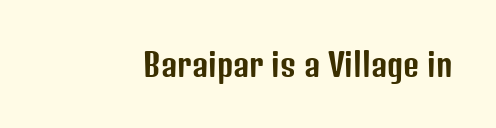
Note the varied advance widths — an 'i' is clearly narrower than an 'm'. Clear beneath every line of the passage. These lines keep a tight, regular rhythm from letter to letter. This is roman type, the default non-slanted kind.
